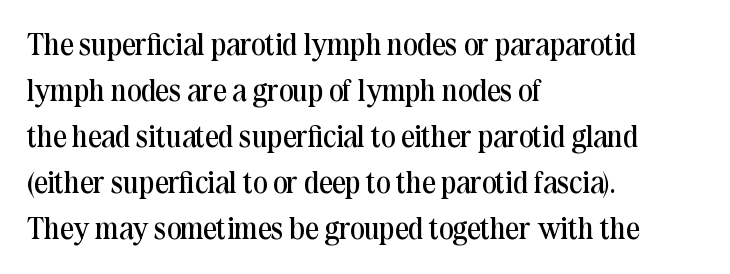
{"serif": "yes", "italic": "no", "bold": "no", "weight": "regular", "width": "normal", "stroke_contrast": "medium", "x_height": "medium", "monospaced": "no", "underline": "no", "align": "left", "line_spacing": "normal", "line_spacing_ratio": 1.53, "letter_spacing": "normal", "letter_spacing_em": 0.0, "glyph_px": 30}
